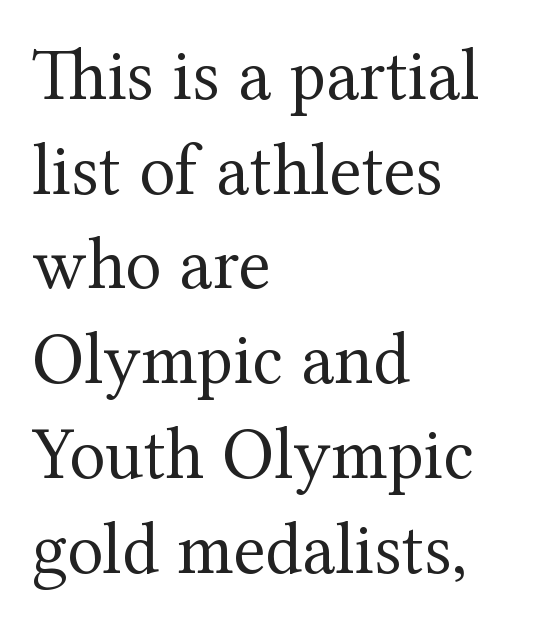
Each row of text sits above clean, open space. Is there any slant? The stems are plumb. A typesetter would call this zero additional tracking. I'd call this a serif setting — the letters wear small feet. The paragraph has a hard left edge and a soft right edge. Do the characters align in a grid? No, the font is proportional.
